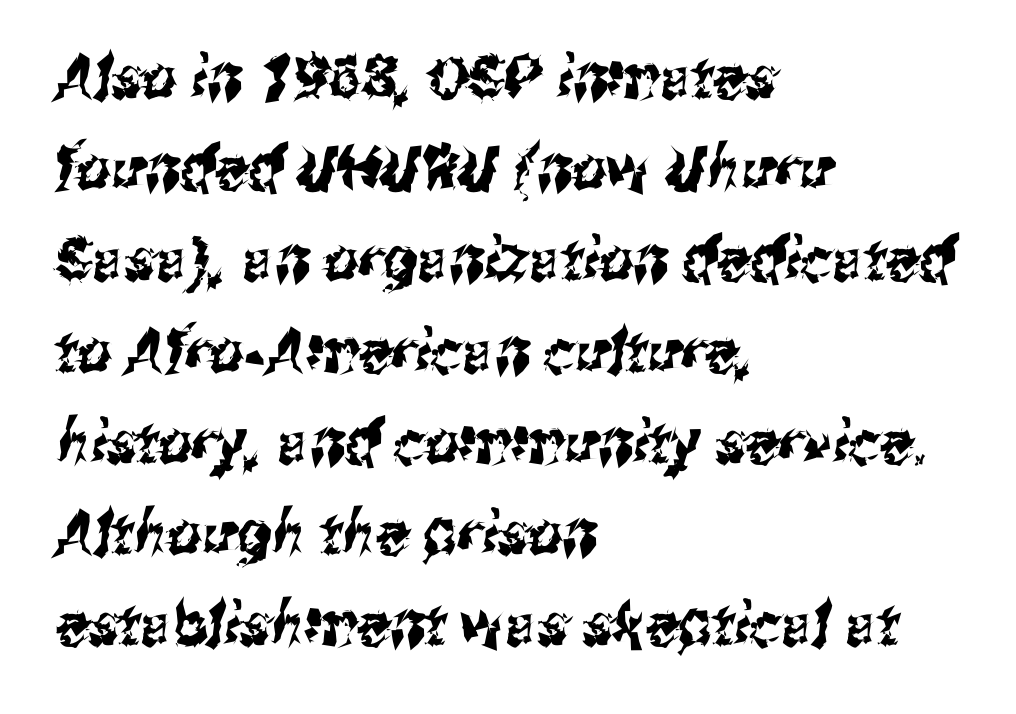
Horizontal alignment here is leftward, the default for most running prose. Each new line begins a customary step beneath the previous one. Anything drawn beneath the words? Only blank space. These lines keep a tight, regular rhythm from letter to letter. Serifs: no, the terminals of the letterforms are clean.
